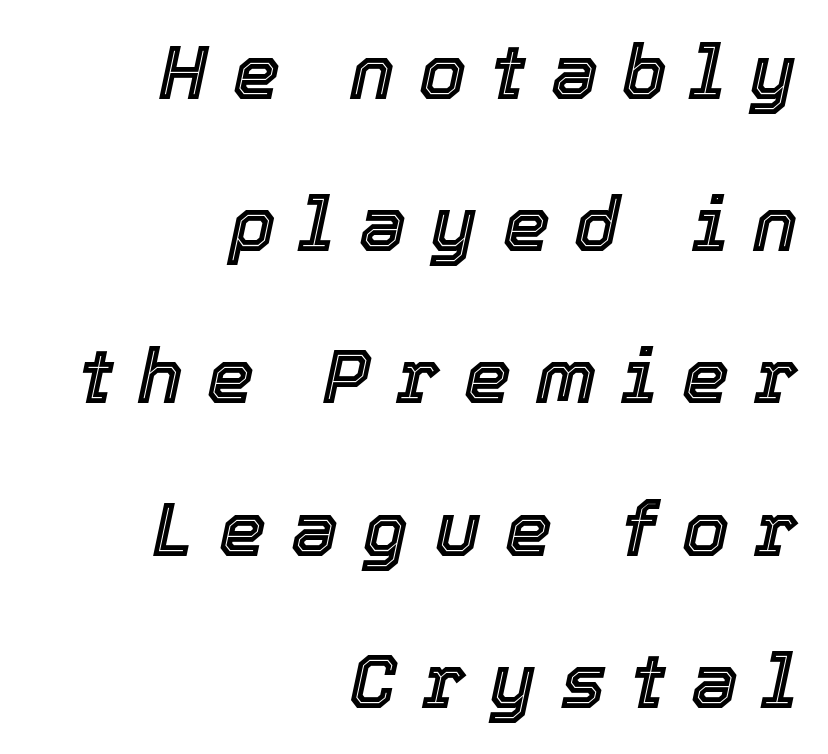
This sample has the flowing, uneven cadence of proportional lettering. This rendering features lettering with no underline. These lines stand farther apart than default settings would place them. Glyph-to-glyph distance is far greater than everyday printed text. The specimen reads as italic at a glance. The rag falls on the left side of this text block.
